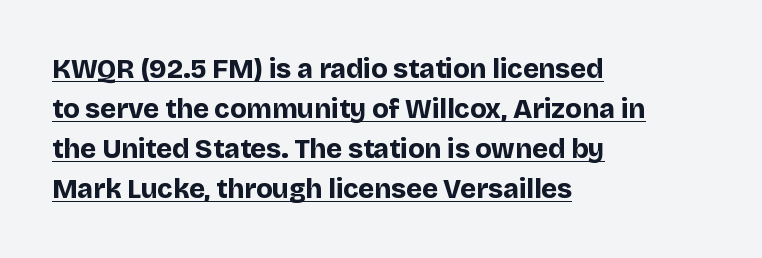
Evenly set lines give the paragraph a standard silhouette. What weight is shown? A full bold with thick strokes. The rendering anchors every line to the left-hand side. The words here are underlined.
